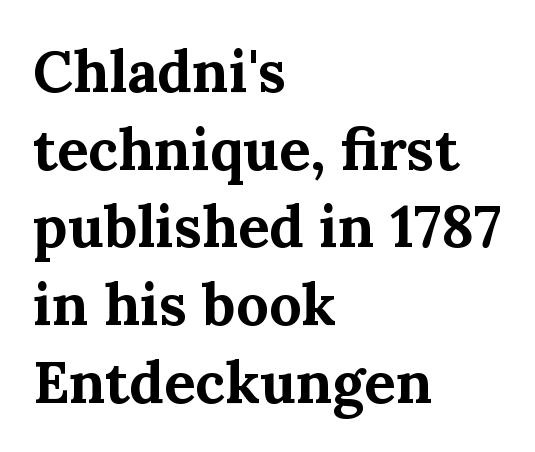
Check the space under the baseline: it is left empty. Think of a printed novel: that variable character pitch is what you see here. Ordinary non-slanted type is in use. Line beginnings align vertically; line endings do not.
